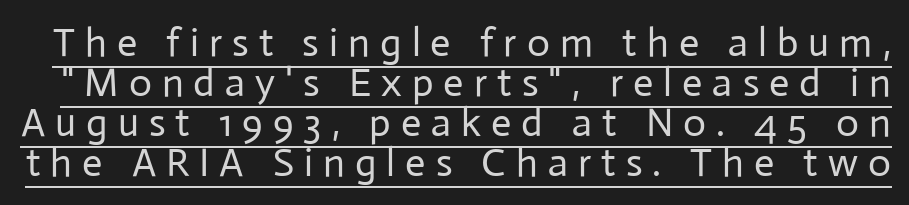
Q: Is the text bold? A: No.
Q: Is the text italic (slanted)? A: No, it is upright.
Q: Is the typeface a serif or a sans-serif typeface? A: Sans-serif.
Q: Is the text underlined? A: Yes.
Q: Is the spacing between letters normal or unusually wide? A: Unusually wide.
Q: Is the spacing between lines tight, normal or loose? A: Tight.
Q: Width (condensed, normal, or wide)? A: Normal.
Q: Stroke contrast? A: Low.
Q: x-height? A: Medium.
Q: Monospaced? A: No.
